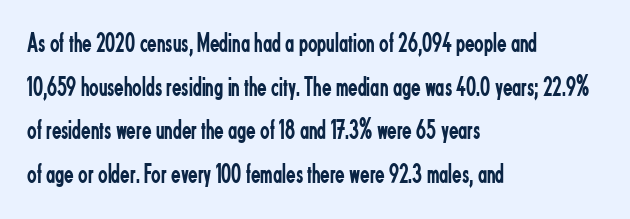
Q: Is the text bold? A: No.
Q: Is the text italic (slanted)? A: No, it is upright.
Q: Is the typeface a serif or a sans-serif typeface? A: Sans-serif.
Q: Is the text underlined? A: No.
Q: How is the paragraph aligned? A: Left-aligned.
Q: Is the spacing between letters normal or unusually wide? A: Normal.
Q: Is the spacing between lines tight, normal or loose? A: Normal.
Q: Width (condensed, normal, or wide)? A: Condensed.
Q: Stroke contrast? A: Low.
Q: x-height? A: Small.
Q: Monospaced? A: No.
